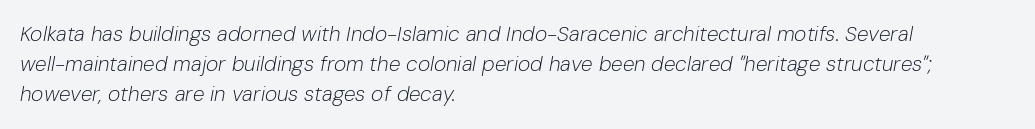
{"italic": "yes", "lean": "right", "slant_degrees": 10, "bold": "no", "underline": "no", "align": "left", "line_spacing": "normal", "line_spacing_ratio": 1.43, "letter_spacing": "normal", "letter_spacing_em": 0.0, "glyph_px": 21}
